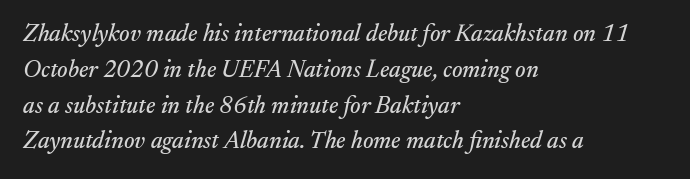
{"italic": "yes", "lean": "right", "slant_degrees": 17, "underline": "no", "align": "left", "line_spacing": "normal", "line_spacing_ratio": 1.49, "letter_spacing": "normal", "letter_spacing_em": 0.0, "glyph_px": 24}
